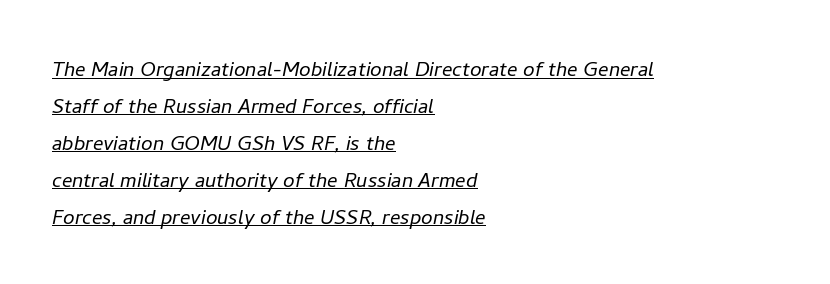
Q: Is the text bold? A: No.
Q: Is the text italic (slanted)? A: Yes, it leans right by about 11 degrees.
Q: Is the text underlined? A: Yes.
Q: How is the paragraph aligned? A: Left-aligned.
Q: Is the spacing between letters normal or unusually wide? A: Normal.
Q: Is the spacing between lines tight, normal or loose? A: Normal.
